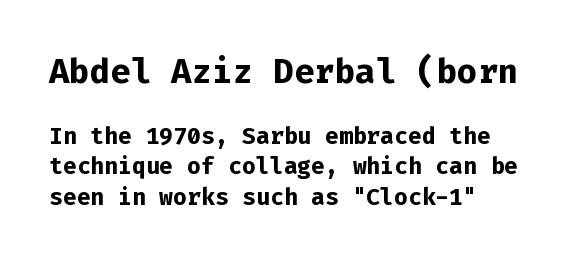
Ascenders rise straight up at ninety degrees. You could count columns in this text — the font is strictly monospaced. Inter-character spacing is left at the font's built-in metrics. Caption: upper text group enlarged, lower text group reduced.
